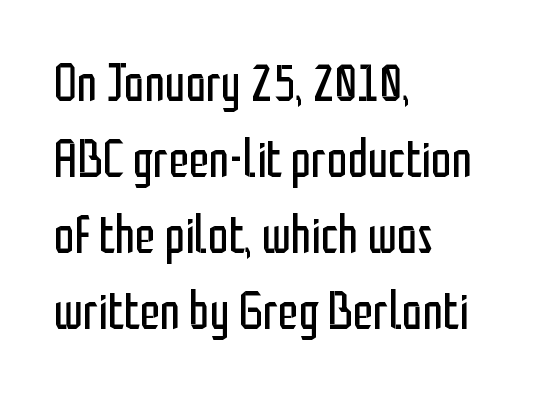
The image shows 52 px regular-weight, condensed sans-serif type, upright; set left-aligned, normal line spacing (1.46x), normal letter spacing, not underlined; low stroke contrast and a medium x-height.
